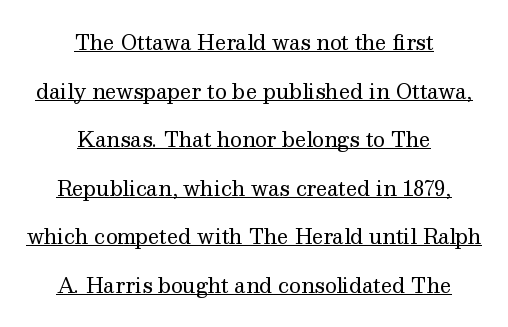
Q: Is the text bold? A: No.
Q: Is the text italic (slanted)? A: No, it is upright.
Q: Is the text underlined? A: Yes.
Q: How is the paragraph aligned? A: Centered.
Q: Is the spacing between letters normal or unusually wide? A: Normal.
Q: Is the spacing between lines tight, normal or loose? A: Loose.
